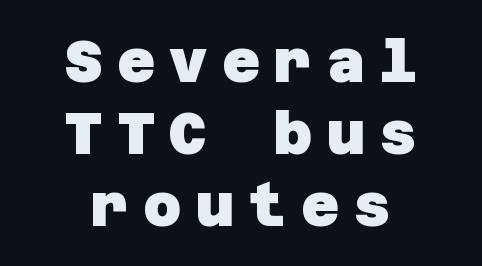
Q: Is the text bold? A: Yes.
Q: Is the typeface a serif or a sans-serif typeface? A: Sans-serif.
Q: Is the text underlined? A: No.
Q: How is the paragraph aligned? A: Centered.
Q: Is the spacing between letters normal or unusually wide? A: Unusually wide.
Q: Width (condensed, normal, or wide)? A: Normal.
Q: Stroke contrast? A: Low.
Q: x-height? A: Large.
